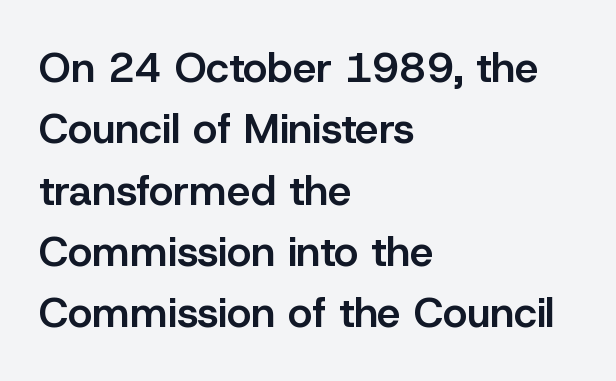
The face used here is rendered with its standard letterfit. No italicization has been applied; the sample stays upright. Each row of text sits above clean, open space. Every row of glyphs begins at an identical x-position on the left.
